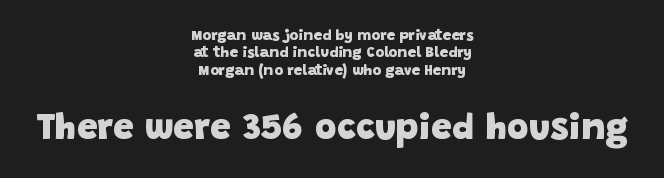
{"serif": "no", "bold": "yes", "weight": "heavy", "width": "normal", "stroke_contrast": "low", "x_height": "large", "monospaced": "no", "underline": "no", "align": "center", "line_spacing_ratio": 1.16, "letter_spacing": "normal", "letter_spacing_em": 0.0, "larger_block": "second", "size_ratio": 2.47, "glyph_px": 37}
